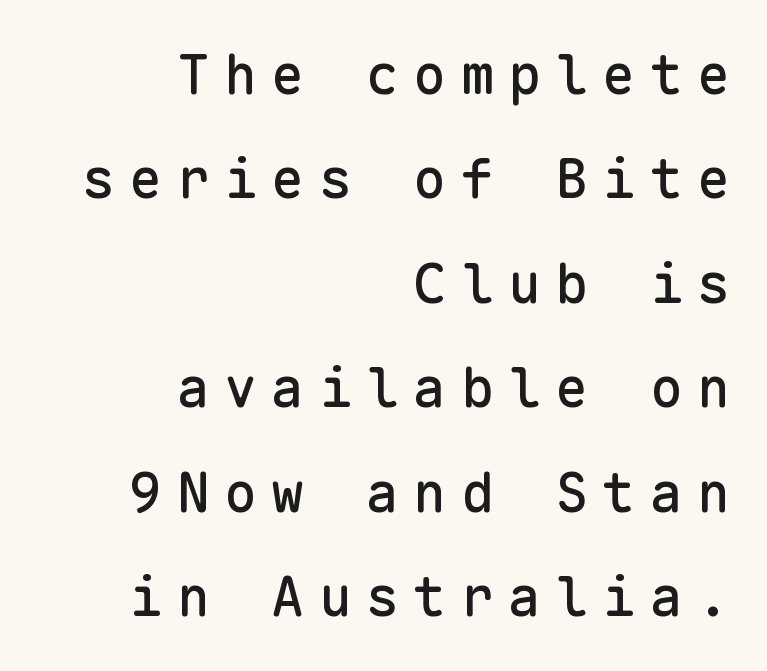
The image shows 55 px sans-serif type, upright, monospaced; set right-aligned, loose line spacing (1.9x), unusually wide letter spacing (+0.26 em), not underlined; low stroke contrast and a medium x-height.
